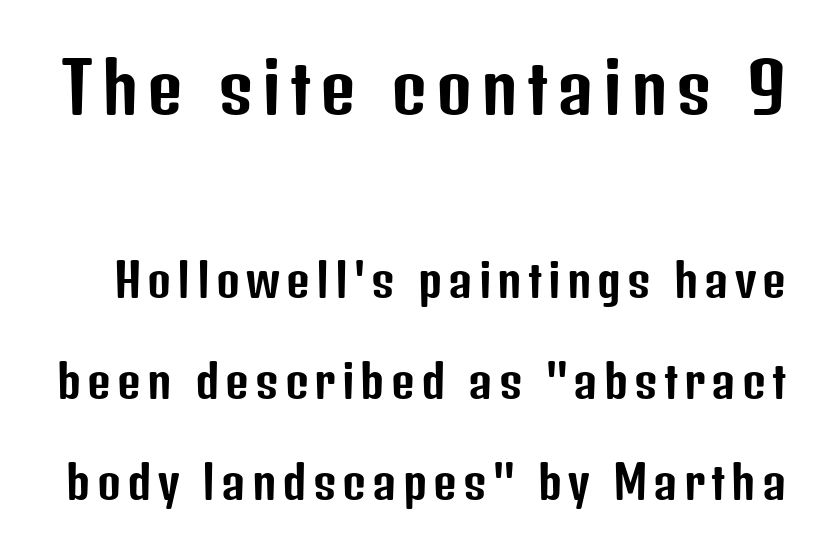
Two sizes are in play, and the larger belongs to the first block. The rendering uses natural spacing where letterforms have individual widths. Horizontal bands of white between lines are thick stripes. Anything drawn beneath the words? Only blank space. Type style note: lacks serifs.
